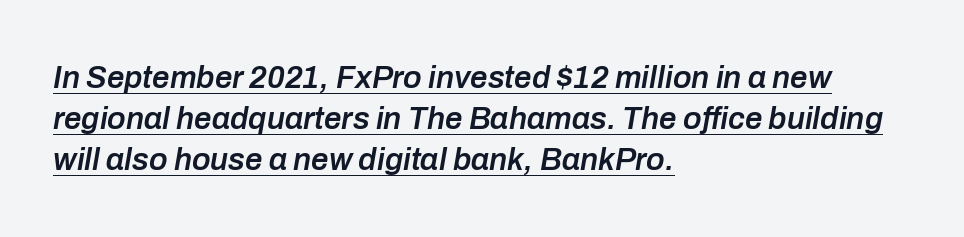
The image shows 31 px semibold type, italic (leaning right); set left-aligned, normal line spacing (1.33x), normal letter spacing, underlined; low stroke contrast and a medium x-height.
